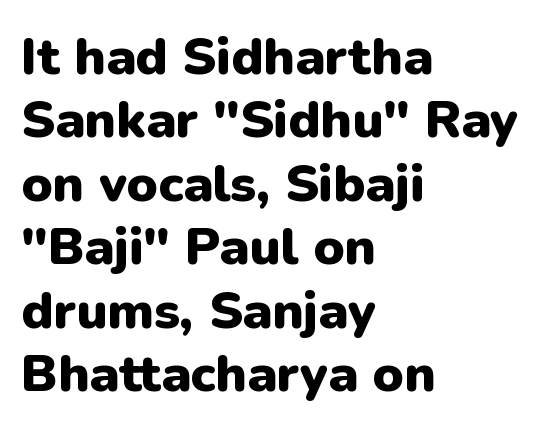
Q: Is the text bold? A: Yes.
Q: Is the text italic (slanted)? A: No, it is upright.
Q: Is the typeface a serif or a sans-serif typeface? A: Sans-serif.
Q: Is the text underlined? A: No.
Q: How is the paragraph aligned? A: Left-aligned.
Q: Is the spacing between letters normal or unusually wide? A: Normal.
Q: Width (condensed, normal, or wide)? A: Normal.
Q: Stroke contrast? A: Low.
Q: x-height? A: Medium.
Q: Monospaced? A: No.
